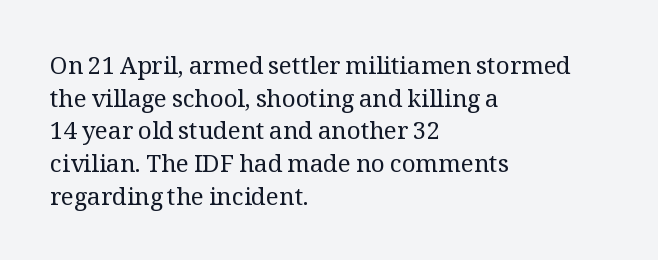
Q: Is the text bold? A: No.
Q: Is the text italic (slanted)? A: No, it is upright.
Q: Is the text underlined? A: No.
Q: How is the paragraph aligned? A: Left-aligned.
Q: Is the spacing between letters normal or unusually wide? A: Normal.
Q: Is the spacing between lines tight, normal or loose? A: Normal.
